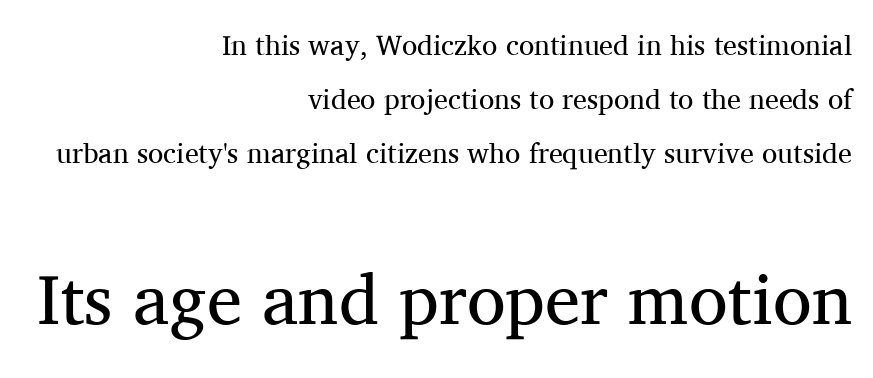
Bigger letters appear in the bottom chunk; the top chunk is reduced. Looks like regular typesetting: each glyph gets only the width it needs. The typeface chosen for these lines features serifs. Baseline-to-baseline distance is far greater than the letter height.
